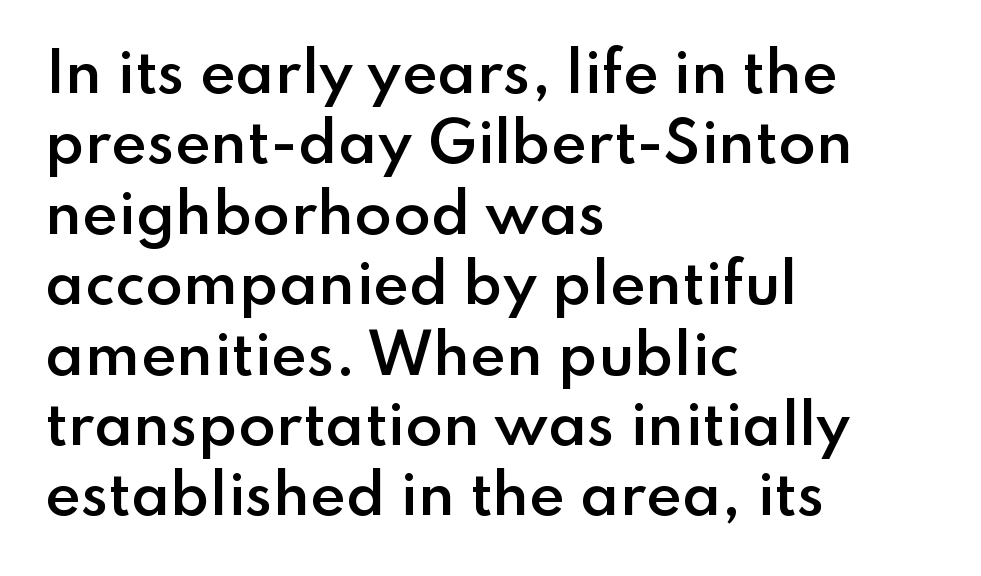
The image shows 55 px semibold sans-serif type, upright; set left-aligned, normal line spacing (1.28x), normal letter spacing, not underlined; low stroke contrast and a small x-height.
